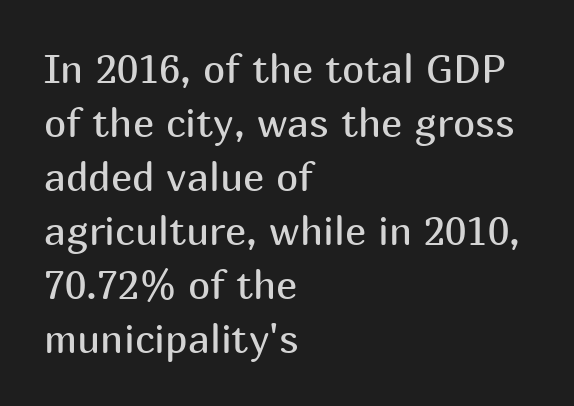
{"serif": "no", "italic": "no", "bold": "no", "weight": "regular", "width": "normal", "stroke_contrast": "medium", "x_height": "medium", "monospaced": "no", "underline": "no", "align": "left", "line_spacing": "normal", "line_spacing_ratio": 1.35, "letter_spacing": "normal", "letter_spacing_em": 0.0, "glyph_px": 40}
